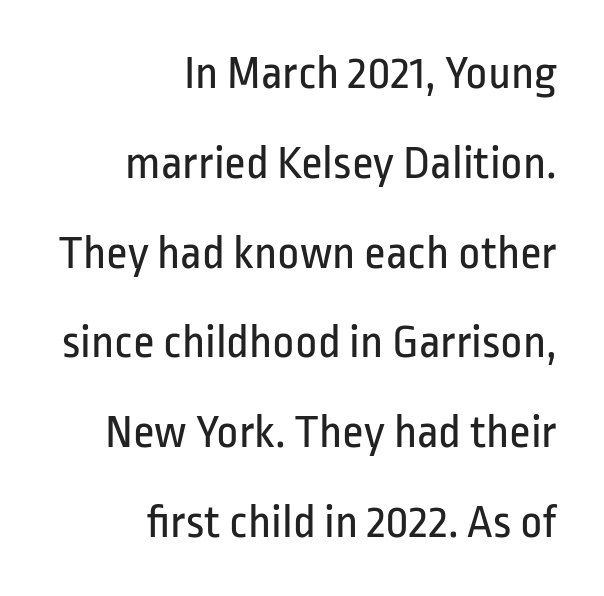
The image shows 48 px regular-weight, condensed sans-serif type, upright; set right-aligned, line spacing 1.87x, normal letter spacing, not underlined; low stroke contrast and a medium x-height.
